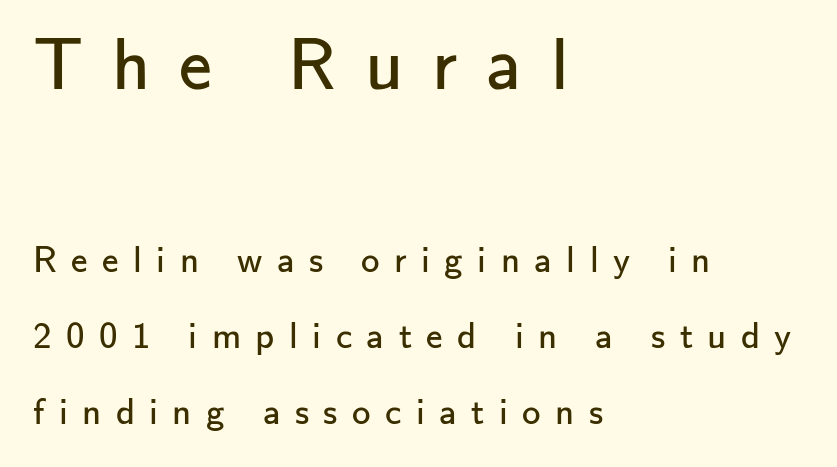
{"serif": "no", "italic": "no", "bold": "no", "weight": "regular", "width": "normal", "stroke_contrast": "low", "x_height": "small", "monospaced": "no", "underline": "no", "align": "left", "line_spacing": "loose", "line_spacing_ratio": 2.05, "letter_spacing": "wide", "letter_spacing_em": 0.39, "larger_block": "first", "size_ratio": 2.0, "glyph_px": 74}
